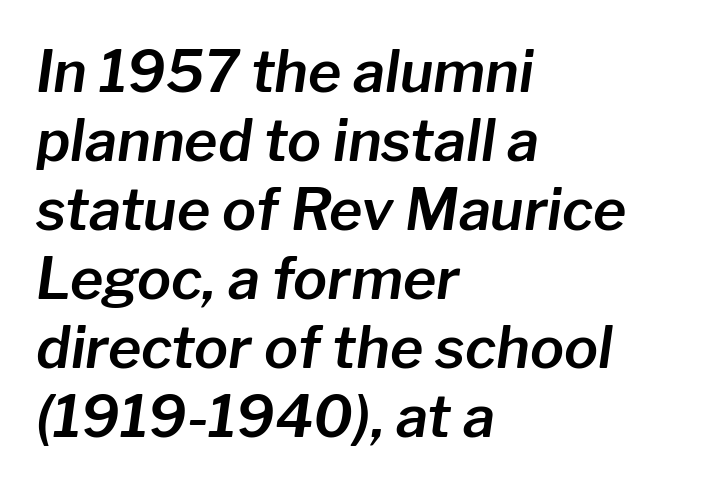
{"italic": "yes", "lean": "right", "slant_degrees": 8, "width": "normal", "stroke_contrast": "low", "x_height": "medium", "monospaced": "no", "underline": "no", "align": "left", "line_spacing_ratio": 1.21, "letter_spacing": "normal", "letter_spacing_em": 0.0, "glyph_px": 57}
